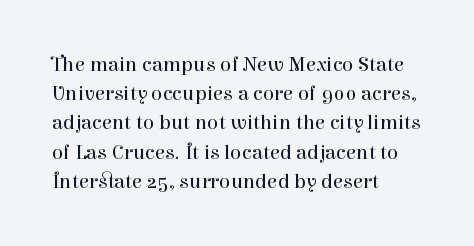
Tracking here is standard; glyphs follow each other at the usual distance. Heft: none added — not bold. These lines are set flush left with a ragged right edge. The letters stand straight up with perfectly vertical stems. Has an underline been added? It has not.
